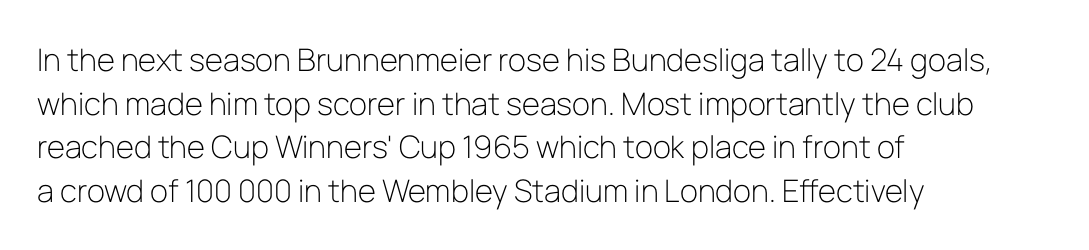
Vertically, the passage feels balanced, rows spaced as you'd expect. The face used here is a sans, in the tradition of grotesques and geometrics. A typesetter would call this proportional, since set widths differ per character. Letter spacing: default. The baseline area is clear. No italicization has been applied; the sample stays upright.
